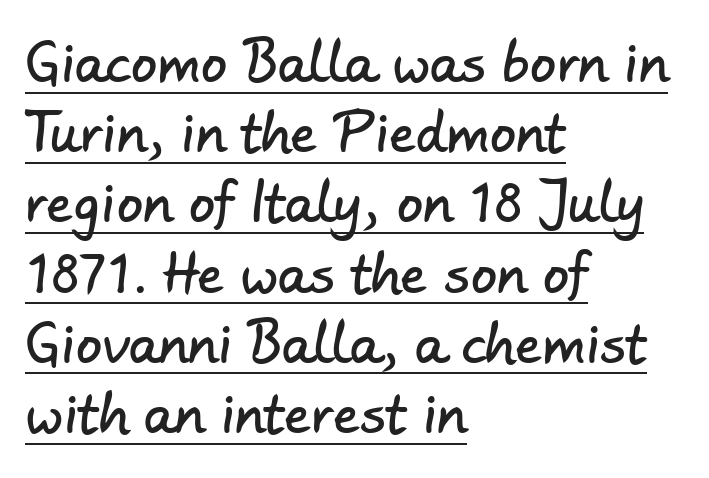
Rows of type keep a routine distance in the vertical direction. Proportional: the letters do not fall into vertical columns. Horizontally, the lines are justified to the leading edge only. Tracking here is standard; glyphs follow each other at the usual distance.
